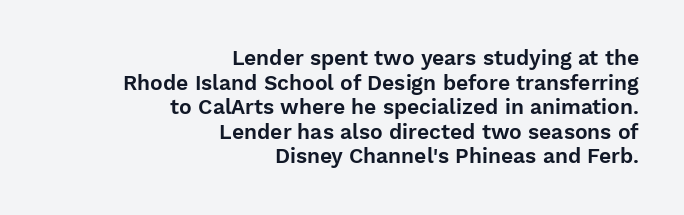
{"italic": "no", "underline": "no", "align": "right", "line_spacing_ratio": 1.17, "letter_spacing": "normal", "letter_spacing_em": 0.0, "glyph_px": 21}
